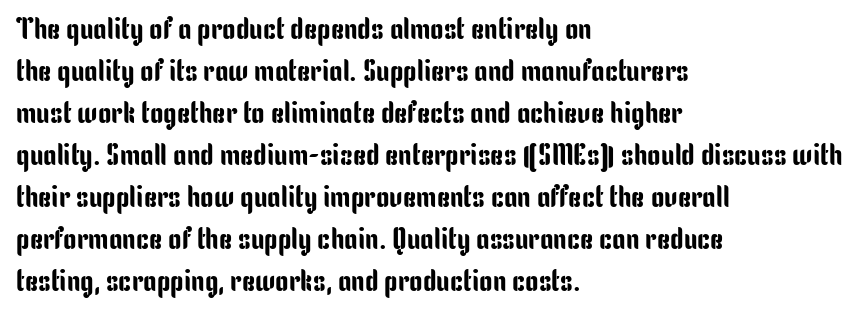
Proportional: the letters do not fall into vertical columns. A typesetter would mark this as roman, not italic. In terms of letterform style, serifs are entirely absent. You could call the tracking neutral — neither tight nor loose. The space directly below the letters is spotless. The passage is arranged the way most books set body copy — flush left.
